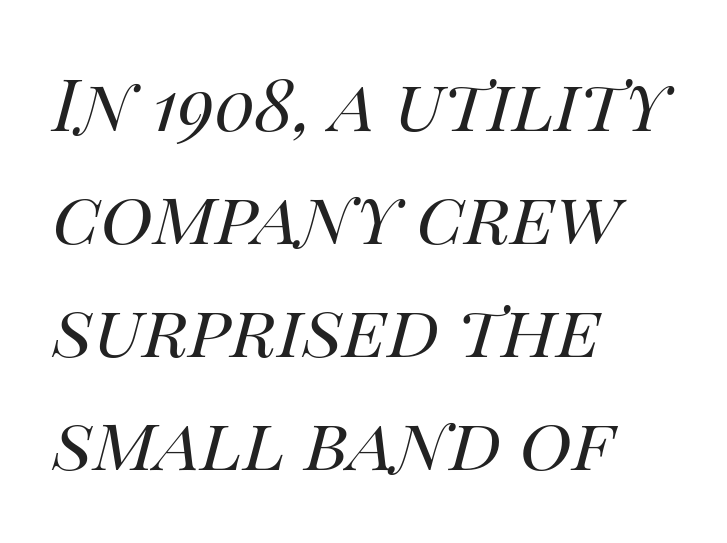
Q: Is the text bold? A: No.
Q: Is the text italic (slanted)? A: Yes, it leans right by about 14 degrees.
Q: Is the text underlined? A: No.
Q: How is the paragraph aligned? A: Left-aligned.
Q: Is the spacing between letters normal or unusually wide? A: Normal.
Q: Is the spacing between lines tight, normal or loose? A: Normal.
Q: Width (condensed, normal, or wide)? A: Normal.
Q: Stroke contrast? A: High.
Q: x-height? A: Large.
Q: Monospaced? A: No.
